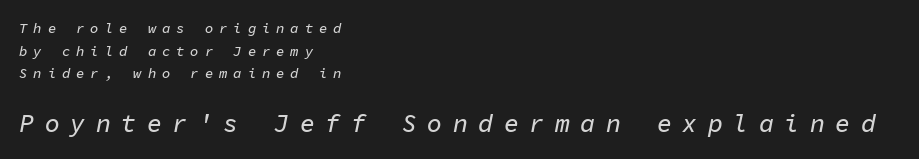
{"italic": "yes", "lean": "right", "slant_degrees": 11, "underline": "no", "align": "left", "line_spacing": "normal", "line_spacing_ratio": 1.62, "letter_spacing": "wide", "letter_spacing_em": 0.42, "larger_block": "second", "size_ratio": 1.79, "glyph_px": 25}
